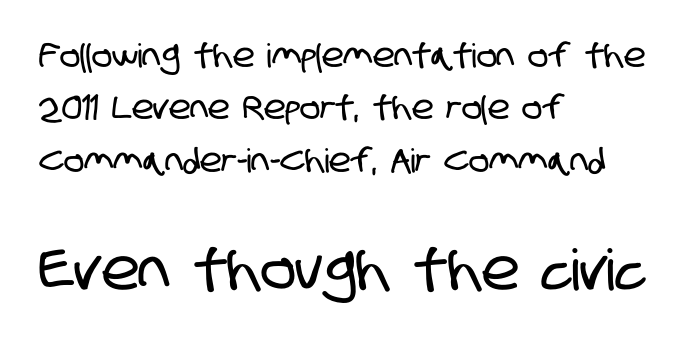
{"serif": "no", "width": "condensed", "stroke_contrast": "low", "x_height": "large", "monospaced": "no", "underline": "no", "align": "left", "line_spacing": "normal", "line_spacing_ratio": 1.59, "letter_spacing": "normal", "letter_spacing_em": 0.0, "larger_block": "second", "size_ratio": 1.73, "glyph_px": 57}
